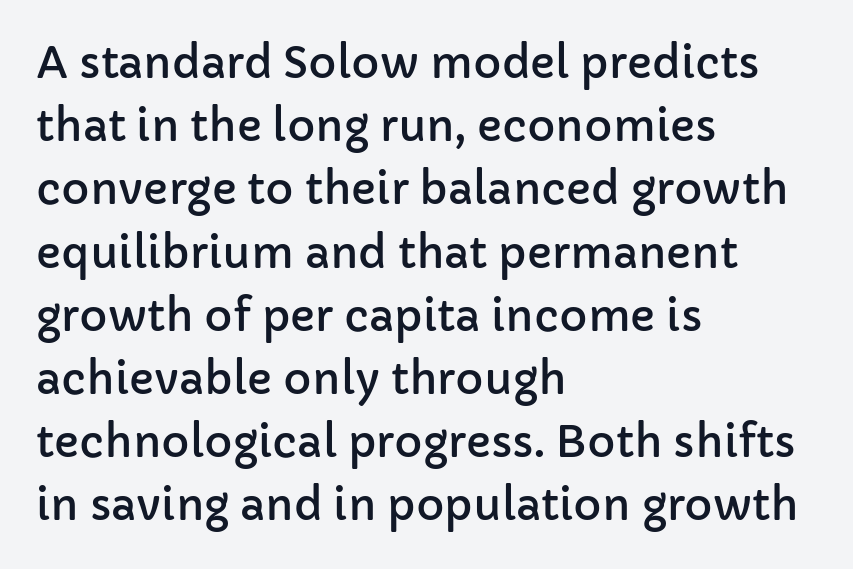
Character widths vary here, with narrow letters taking less room than wide ones. Just letters on the line, the space beneath them empty. Teacher's note: observe the even left margin — that is flush-left alignment. Type style note: lacks serifs. How would I describe the line gaps? Plain and ordinary.
